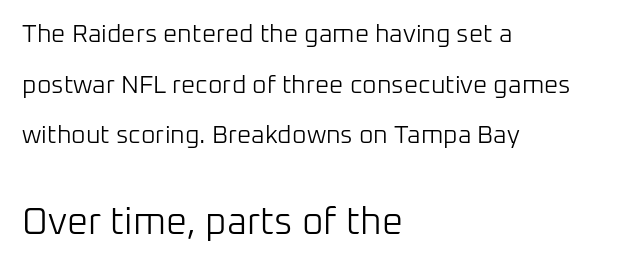
Ascenders rise straight up at ninety degrees. A student would call this left alignment; a typographer would say flush left, rag right. The lower block of text is set noticeably larger than the block above it. Airy leading. What stands out about the letter spacing? Nothing — it is the standard amount. A bare baseline throughout the passage.
